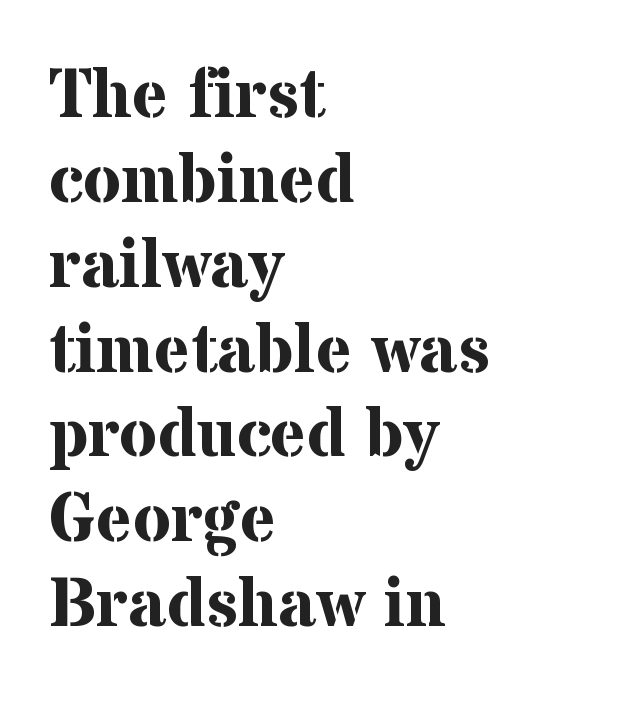
Letters rest on an invisible, unmarked baseline. You'd pick this weight for a headline — it's a proper bold. These lines were composed using upright roman letters. Examine the stroke ends and you'll spot serifs. The letters sit at their default tracking, neither squeezed nor spread.
